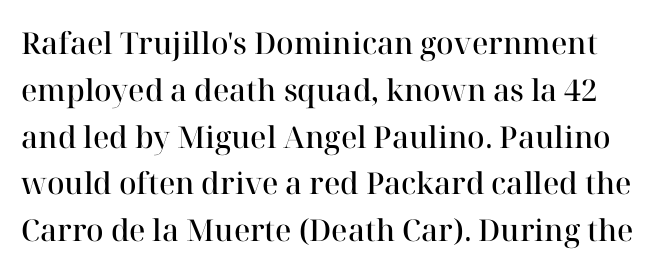
Q: Is the text bold? A: Semi-bold.
Q: Is the text italic (slanted)? A: No, it is upright.
Q: Is the typeface a serif or a sans-serif typeface? A: Serif.
Q: Is the text underlined? A: No.
Q: Is the spacing between letters normal or unusually wide? A: Normal.
Q: Is the spacing between lines tight, normal or loose? A: Normal.
Q: Width (condensed, normal, or wide)? A: Normal.
Q: Stroke contrast? A: High.
Q: x-height? A: Medium.
Q: Monospaced? A: No.
